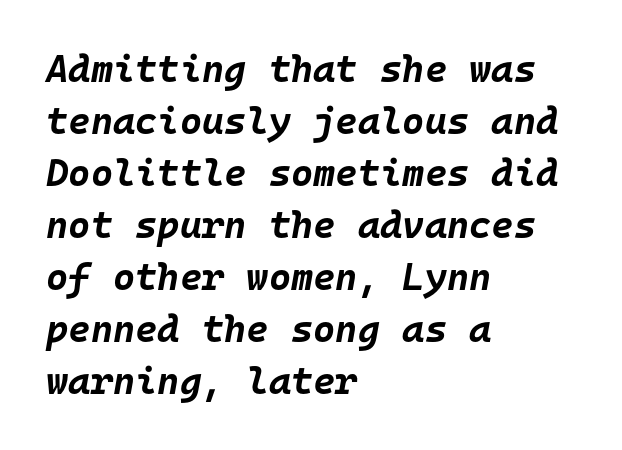
The image shows 38 px bold type, italic (leaning right), monospaced; set left-aligned, normal line spacing (1.37x), normal letter spacing, not underlined; low stroke contrast and a large x-height.
